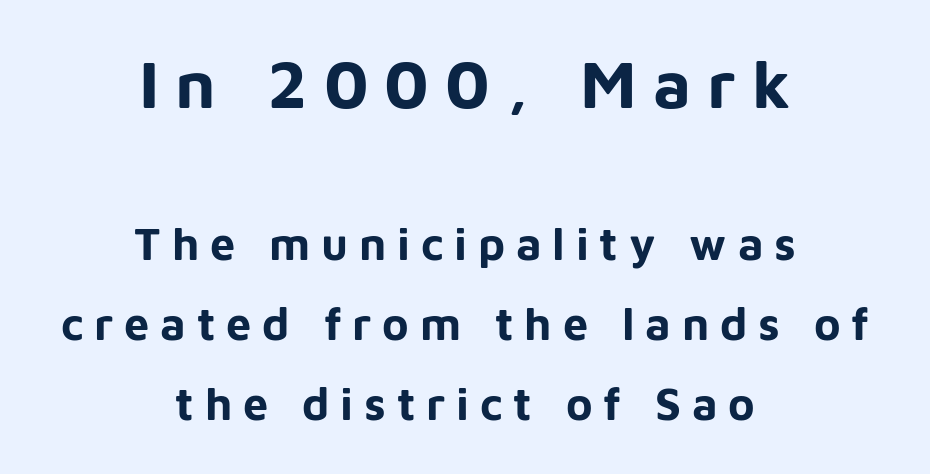
The image shows 67 px bold sans-serif type, upright; set centered, line spacing 1.78x, unusually wide letter spacing (+0.24 em), not underlined; the first (top) block is 1.49x larger; low stroke contrast and a medium x-height.
